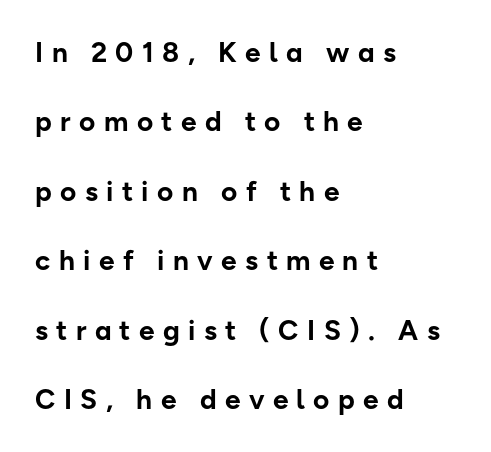
The image shows 28 px bold sans-serif type, upright; set left-aligned, loose line spacing (2.48x), unusually wide letter spacing (+0.3 em), not underlined; low stroke contrast and a medium x-height.
